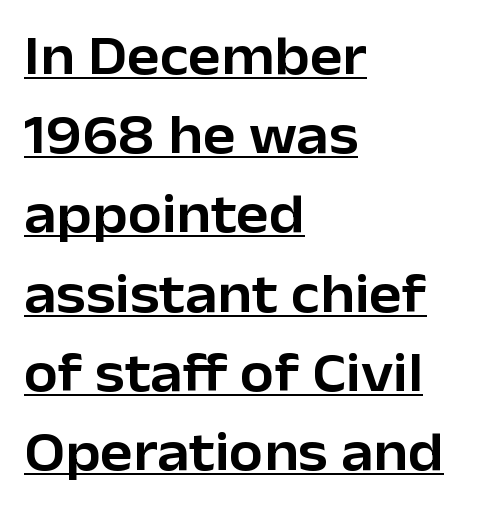
{"serif": "no", "italic": "no", "width": "normal", "stroke_contrast": "low", "x_height": "medium", "monospaced": "no", "underline": "yes", "align": "left", "line_spacing": "normal", "line_spacing_ratio": 1.44, "letter_spacing": "normal", "letter_spacing_em": 0.0, "glyph_px": 55}
